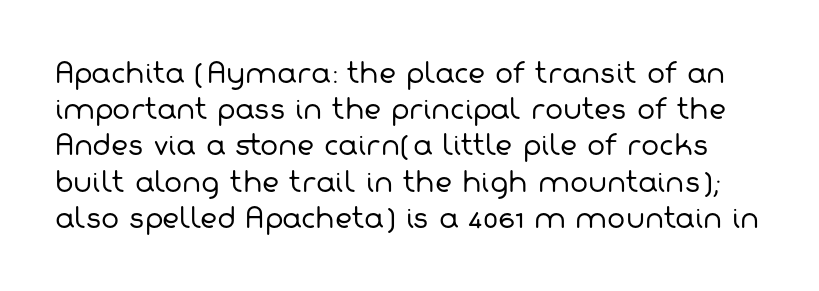
Q: Is the text bold? A: No.
Q: Is the text underlined? A: No.
Q: Is the spacing between letters normal or unusually wide? A: Normal.
Q: Is the spacing between lines tight, normal or loose? A: Normal.
